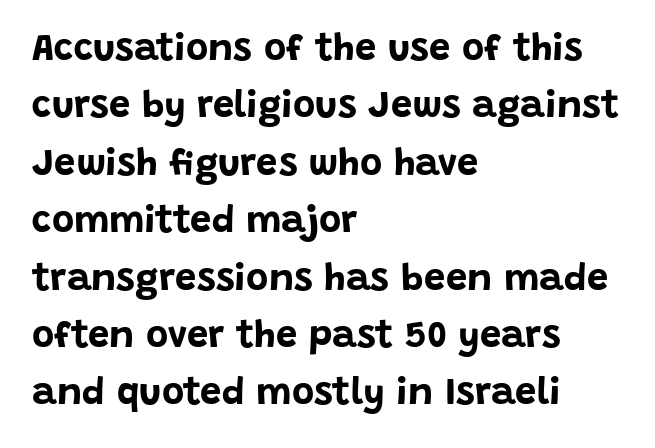
{"serif": "no", "italic": "no", "bold": "yes", "weight": "bold", "width": "normal", "stroke_contrast": "low", "x_height": "large", "monospaced": "no", "underline": "no", "align": "left", "line_spacing": "normal", "line_spacing_ratio": 1.51, "letter_spacing": "normal", "letter_spacing_em": 0.0, "glyph_px": 38}
